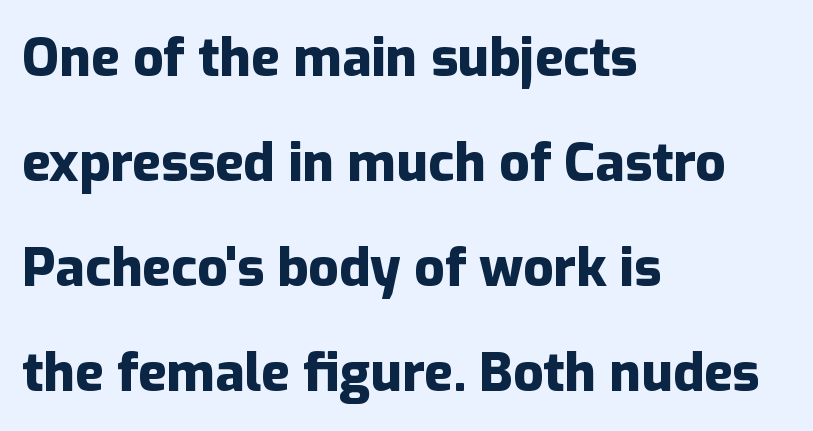
{"serif": "no", "italic": "no", "bold": "yes", "weight": "heavy", "width": "normal", "stroke_contrast": "low", "x_height": "medium", "monospaced": "no", "underline": "no", "align": "left", "line_spacing": "loose", "line_spacing_ratio": 1.98, "letter_spacing": "normal", "letter_spacing_em": 0.0, "glyph_px": 53}
